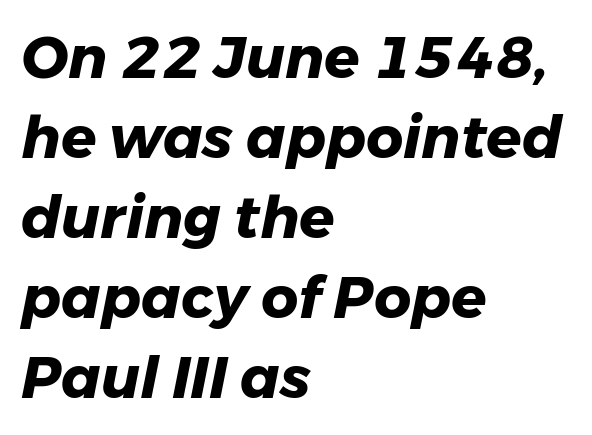
Q: Is the text bold? A: Yes.
Q: Is the text italic (slanted)? A: Yes, it leans right by about 11 degrees.
Q: Is the text underlined? A: No.
Q: How is the paragraph aligned? A: Left-aligned.
Q: Is the spacing between letters normal or unusually wide? A: Normal.
Q: Is the spacing between lines tight, normal or loose? A: Normal.
Q: Width (condensed, normal, or wide)? A: Normal.
Q: Stroke contrast? A: Low.
Q: x-height? A: Medium.
Q: Monospaced? A: No.
